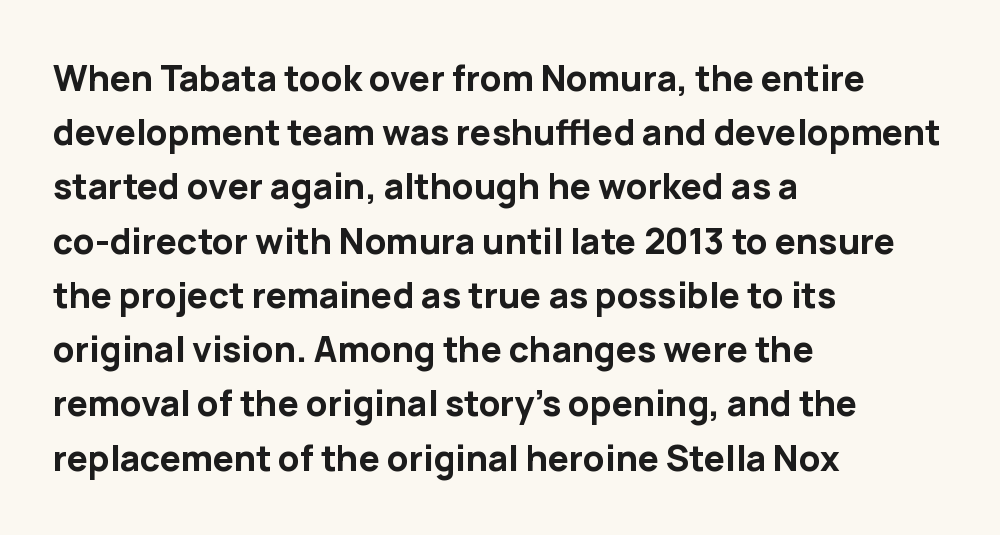
{"serif": "no", "italic": "no", "bold": "yes", "weight": "bold", "width": "normal", "stroke_contrast": "low", "x_height": "medium", "monospaced": "no", "underline": "no", "align": "left", "line_spacing": "normal", "line_spacing_ratio": 1.55, "letter_spacing": "normal", "letter_spacing_em": 0.0, "glyph_px": 35}
